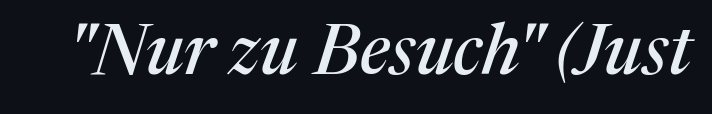
Q: Is the text italic (slanted)? A: Yes, it leans right by about 17 degrees.
Q: Is the typeface a serif or a sans-serif typeface? A: Serif.
Q: Is the text underlined? A: No.
Q: Is the spacing between letters normal or unusually wide? A: Normal.
Q: Width (condensed, normal, or wide)? A: Normal.
Q: Stroke contrast? A: Medium.
Q: x-height? A: Medium.
Q: Monospaced? A: No.
